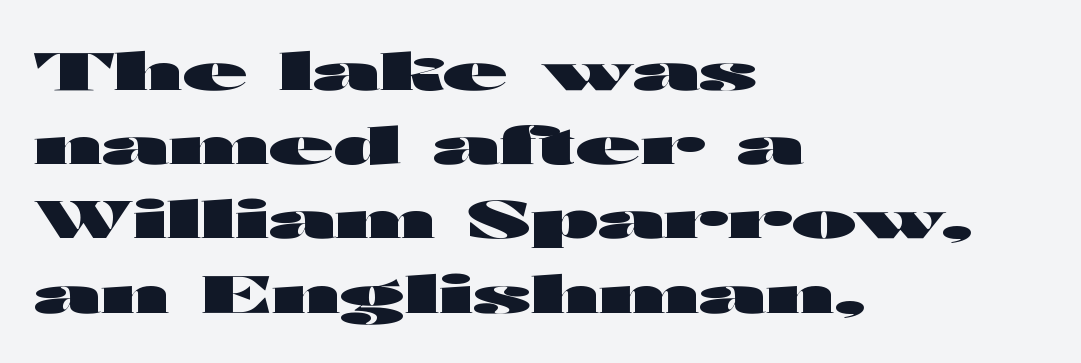
A classic flush-left, rag-right setting is used for this passage. Rows of type keep a routine distance in the vertical direction. Serif or sans? Sans — the stroke terminals are bare. A clean baseline with only descenders dipping below it.
